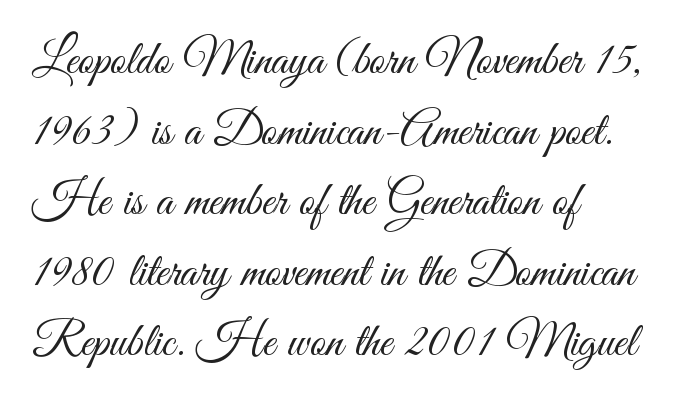
{"serif": "no", "bold": "no", "weight": "light", "width": "condensed", "stroke_contrast": "medium", "x_height": "small", "monospaced": "no", "underline": "no", "align": "left", "line_spacing": "normal", "line_spacing_ratio": 1.47, "letter_spacing": "normal", "letter_spacing_em": 0.0, "glyph_px": 48}
